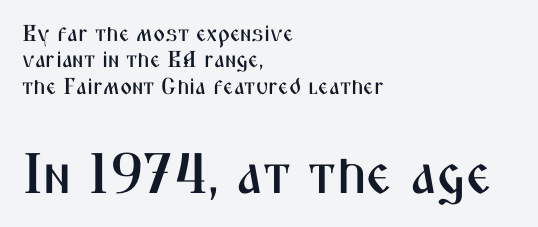
The image shows 57 px condensed sans-serif type, upright; set left-aligned, tight line spacing (1.15x), normal letter spacing, not underlined; the second (bottom) block is 2.48x larger; medium stroke contrast and a medium x-height.
